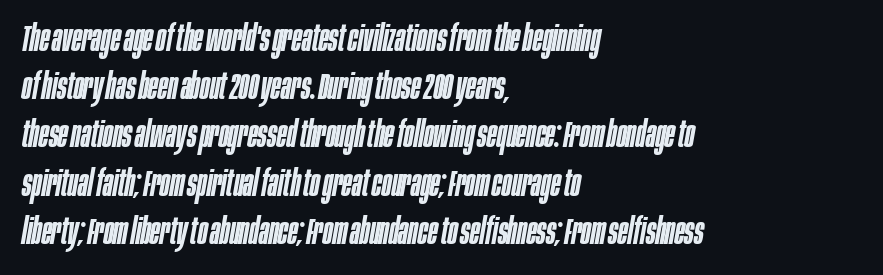
The image shows 36 px semibold, condensed type, italic (leaning right); set left-aligned, normal line spacing (1.34x), normal letter spacing, not underlined; low stroke contrast and a large x-height.
